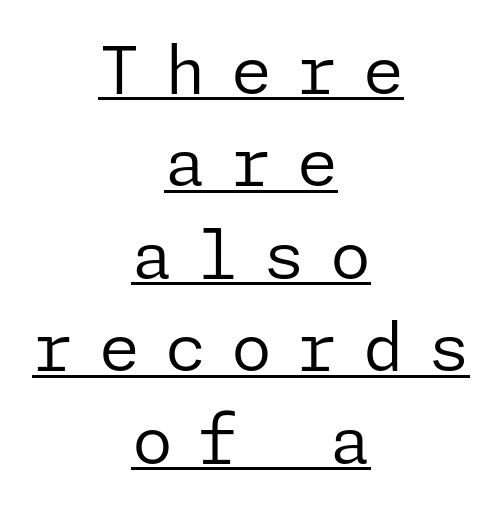
{"serif": "no", "italic": "no", "bold": "no", "weight": "regular", "width": "normal", "stroke_contrast": "low", "x_height": "medium", "underline": "yes", "align": "center", "line_spacing": "normal", "line_spacing_ratio": 1.4, "letter_spacing": "wide", "letter_spacing_em": 0.38, "glyph_px": 66}
